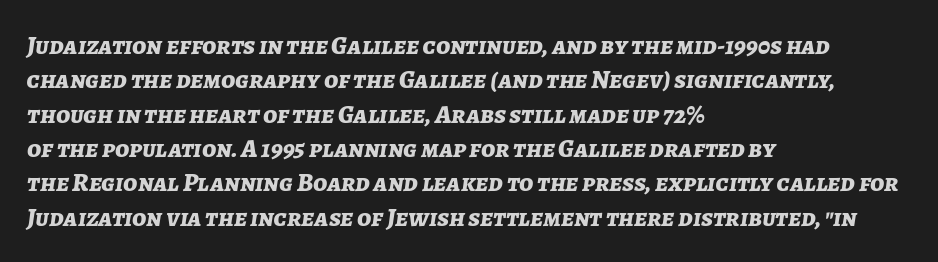
Regular leading. Every letter is thick-stroked: bold, no question. The lines are quadded left. The letters are slanted; this is an italic face.
